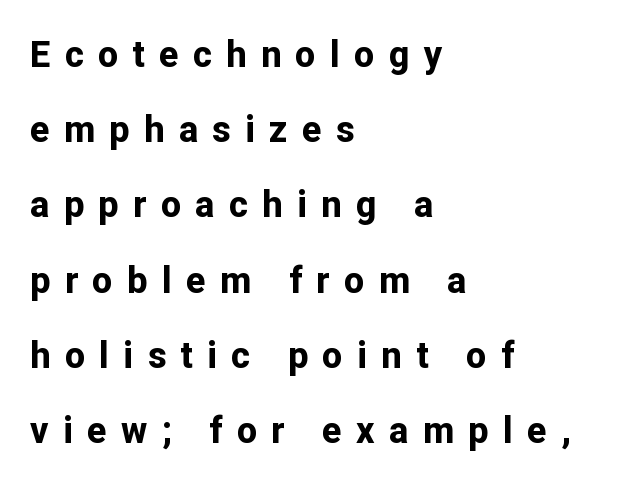
Here the glyphs are tracked loosely, breaking word shapes into spaced letters. Think of a printed novel: that variable character pitch is what you see here. These lines are set flush left with a ragged right edge. The zone under the glyphs is completely vacant. In terms of letterform style, serifs are entirely absent.
